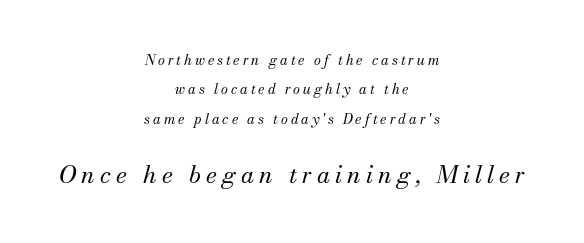
{"italic": "yes", "lean": "right", "slant_degrees": 13, "bold": "no", "underline": "no", "align": "center", "line_spacing": "loose", "line_spacing_ratio": 2.1, "letter_spacing": "wide", "letter_spacing_em": 0.21, "larger_block": "second", "size_ratio": 1.71, "glyph_px": 24}
